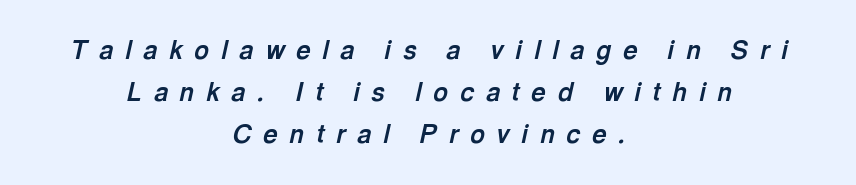
Heavy-handed strokes throughout: this text is bold. The designer left line spacing at the default. If you drew a line through each stem, it would be angled. Characters follow at a spacing far wider than the type designer built in.
